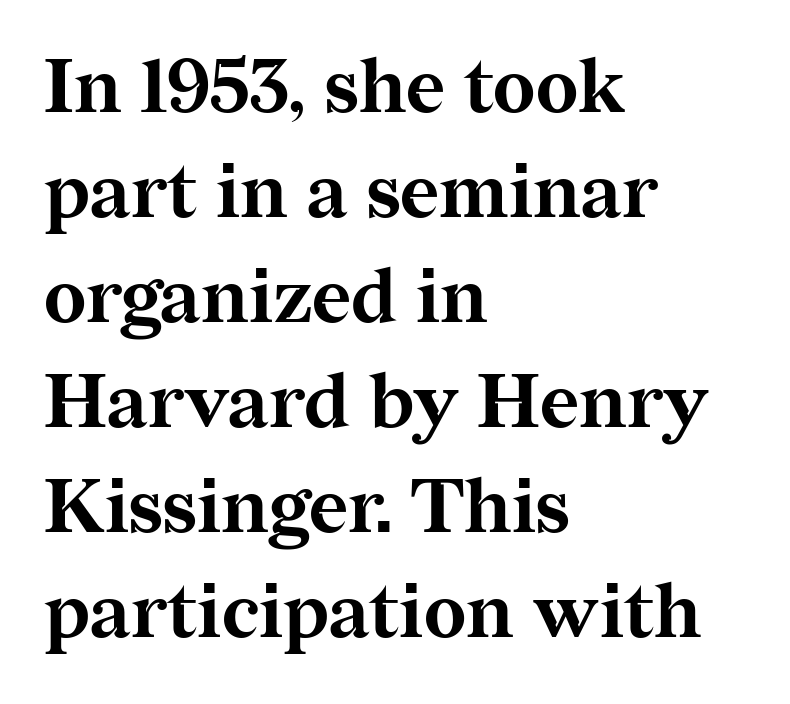
The image shows 75 px bold serif type, upright; set left-aligned, normal line spacing (1.4x), normal letter spacing, not underlined; medium stroke contrast and a medium x-height.
